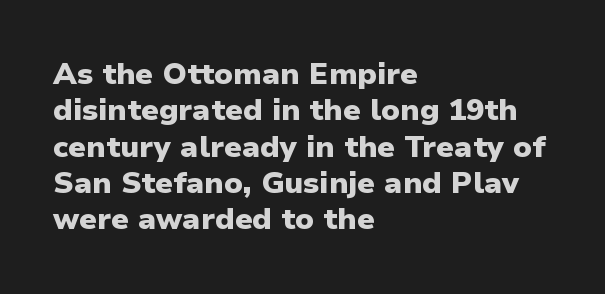
Strokes here are thick enough to call this a true bold. Nothing unusual about the tracking: characters are spaced as the font intends. Character widths vary here, with narrow letters taking less room than wide ones. The string is rendered with underlining switched off. Alignment: flush left.
